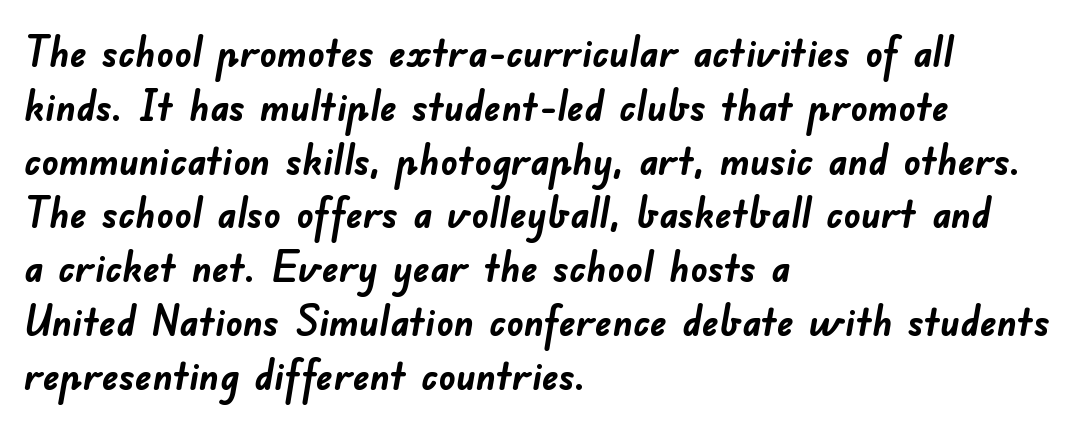
Each letter keeps its own natural width here, so spacing adapts to shape. The area under the type is left untouched. Type style note: lacks serifs. Leading matches the norm, producing a regular column.
